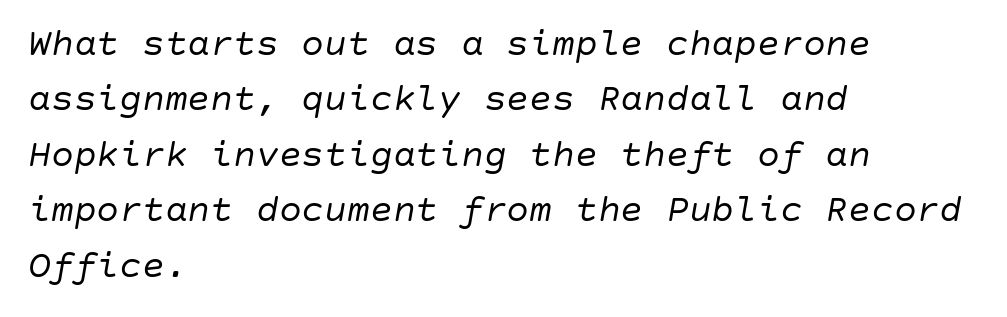
{"italic": "yes", "lean": "right", "slant_degrees": 10, "bold": "no", "weight": "regular", "width": "normal", "stroke_contrast": "low", "x_height": "large", "underline": "no", "align": "left", "line_spacing": "normal", "line_spacing_ratio": 1.46, "letter_spacing": "normal", "letter_spacing_em": 0.0, "glyph_px": 38}
